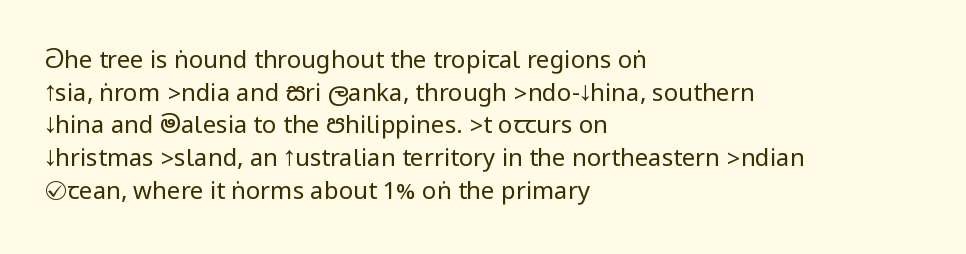
Q: Is the text bold? A: No.
Q: Is the text italic (slanted)? A: No, it is upright.
Q: Is the text underlined? A: No.
Q: How is the paragraph aligned? A: Left-aligned.
Q: Is the spacing between letters normal or unusually wide? A: Normal.
Q: Is the spacing between lines tight, normal or loose? A: Normal.
